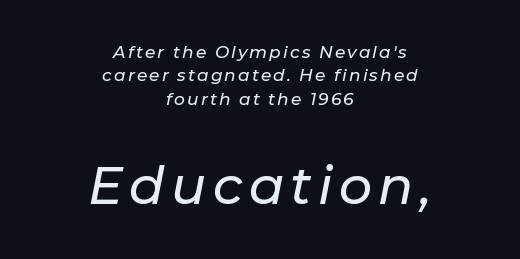
The image shows 52 px text type, italic (leaning right); set centered, normal line spacing (1.38x), not underlined; the second (bottom) block is 3.06x larger; low stroke contrast and a medium x-height.
